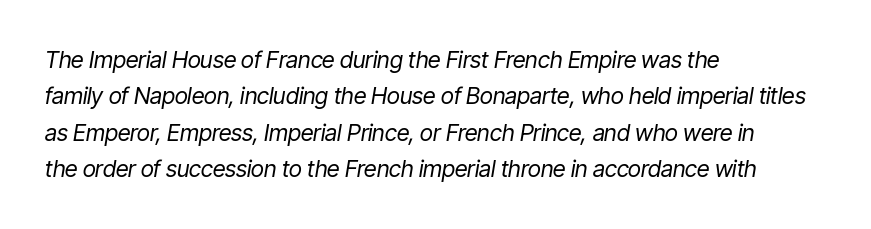
{"italic": "yes", "lean": "right", "slant_degrees": 9, "bold": "no", "underline": "no", "align": "left", "line_spacing": "normal", "line_spacing_ratio": 1.58, "letter_spacing": "normal", "letter_spacing_em": 0.0, "glyph_px": 23}
